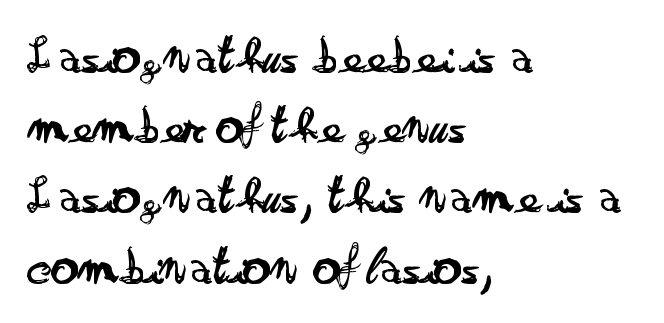
Q: Is the text bold? A: No.
Q: Is the text italic (slanted)? A: No, it is upright.
Q: Is the typeface a serif or a sans-serif typeface? A: Sans-serif.
Q: Is the text underlined? A: No.
Q: How is the paragraph aligned? A: Left-aligned.
Q: Is the spacing between letters normal or unusually wide? A: Normal.
Q: Is the spacing between lines tight, normal or loose? A: Normal.
Q: Width (condensed, normal, or wide)? A: Wide.
Q: Stroke contrast? A: Low.
Q: x-height? A: Small.
Q: Monospaced? A: No.
